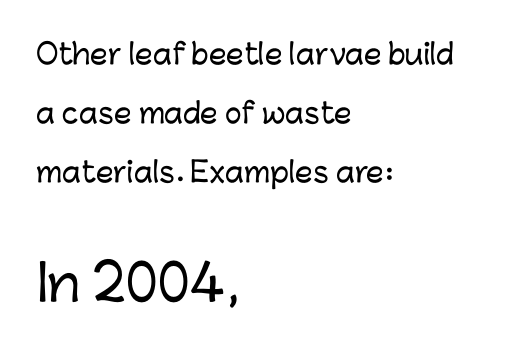
Q: Is the text italic (slanted)? A: No, it is upright.
Q: Is the typeface a serif or a sans-serif typeface? A: Sans-serif.
Q: Is the text underlined? A: No.
Q: How is the paragraph aligned? A: Left-aligned.
Q: Is the spacing between letters normal or unusually wide? A: Normal.
Q: Is the spacing between lines tight, normal or loose? A: Loose.
Q: Which block of text is set in a larger size, the first (top) or the second (bottom)? A: The second (bottom) one.
Q: Width (condensed, normal, or wide)? A: Normal.
Q: Stroke contrast? A: Low.
Q: x-height? A: Medium.
Q: Monospaced? A: No.
